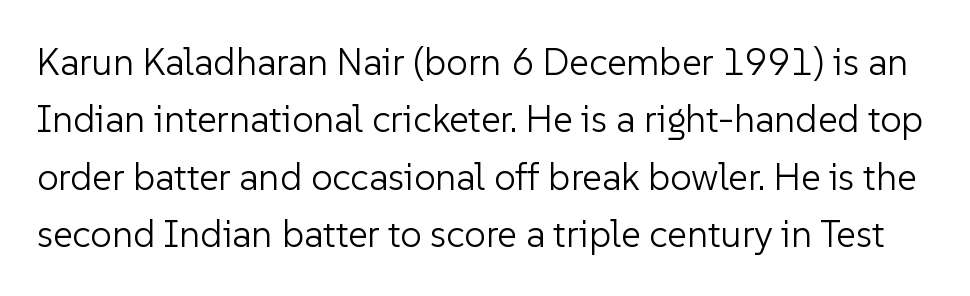
{"serif": "no", "italic": "no", "bold": "no", "weight": "light", "width": "normal", "stroke_contrast": "low", "x_height": "medium", "monospaced": "no", "underline": "no", "line_spacing": "normal", "line_spacing_ratio": 1.51, "letter_spacing": "normal", "letter_spacing_em": 0.0, "glyph_px": 38}
